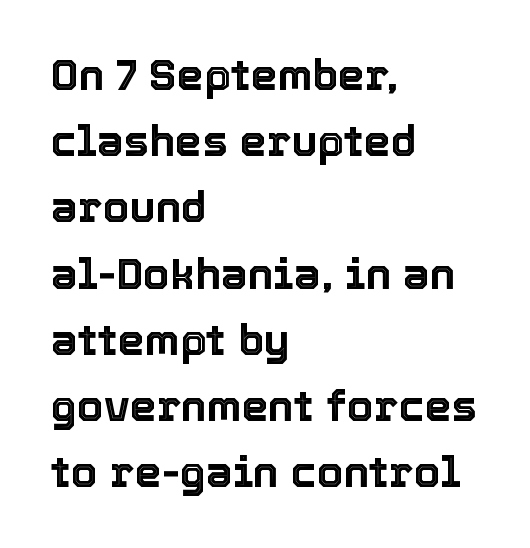
The paragraph shown leans on its left margin. Notice how the stems are strictly vertical — no italics here. Plain, unruled lines of type. The passage shown is typed in a proportional face where columns would drift. The line texture is even and compact thanks to regular tracking.
